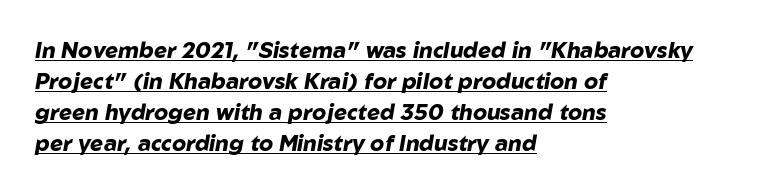
The image shows 22 px bold type, italic (leaning right); set left-aligned, normal line spacing (1.41x), normal letter spacing, underlined.
